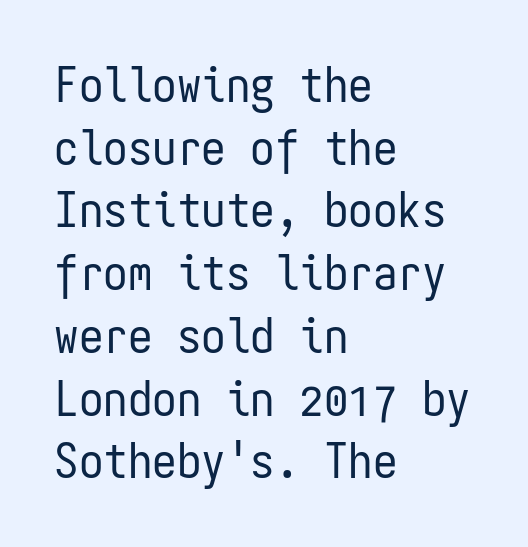
{"serif": "no", "italic": "no", "bold": "no", "weight": "regular", "width": "condensed", "stroke_contrast": "low", "x_height": "medium", "monospaced": "yes", "underline": "no", "align": "left", "line_spacing": "normal", "line_spacing_ratio": 1.28, "letter_spacing": "normal", "letter_spacing_em": 0.0, "glyph_px": 49}
